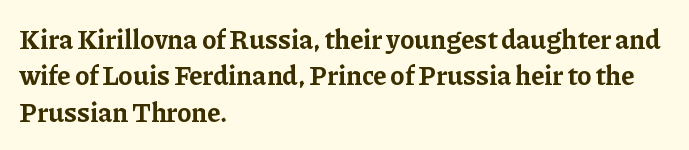
The image shows 27 px bold type, upright; set left-aligned, normal line spacing (1.35x), normal letter spacing, not underlined.
